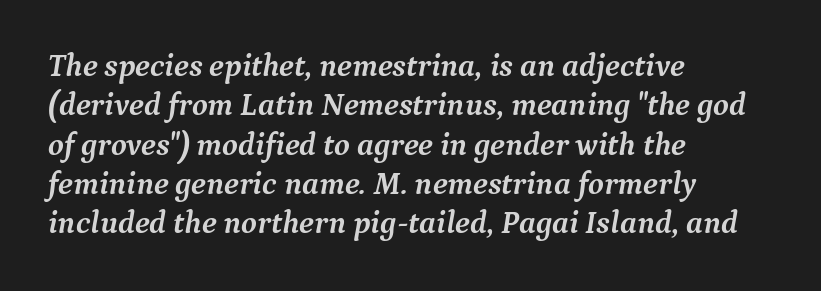
The image shows 32 px semibold serif type, italic (leaning right); set left-aligned, line spacing 1.23x, normal letter spacing, not underlined; medium stroke contrast and a medium x-height.
